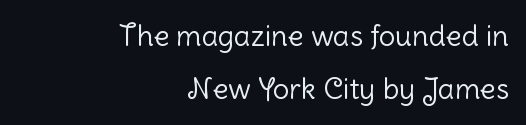
Q: Is the text bold? A: No.
Q: Is the text italic (slanted)? A: No, it is upright.
Q: Is the typeface a serif or a sans-serif typeface? A: Sans-serif.
Q: Is the text underlined? A: No.
Q: How is the paragraph aligned? A: Right-aligned.
Q: Is the spacing between letters normal or unusually wide? A: Normal.
Q: Width (condensed, normal, or wide)? A: Normal.
Q: Stroke contrast? A: Low.
Q: x-height? A: Medium.
Q: Monospaced? A: No.
